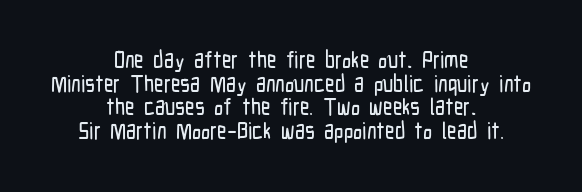
The image shows 23 px text type, upright; set centered, tight line spacing (1.03x), normal letter spacing, not underlined.
